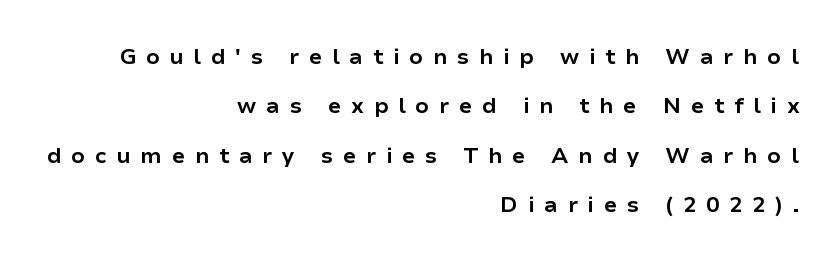
The image shows 22 px bold type, upright; set right-aligned, loose line spacing (2.25x), unusually wide letter spacing (+0.44 em), not underlined.
